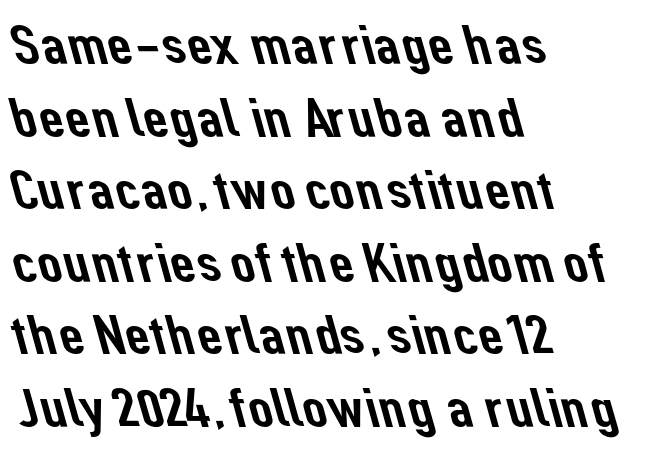
The image shows 55 px sans-serif type; set left-aligned, normal line spacing (1.32x), normal letter spacing, not underlined; low stroke contrast and a medium x-height.
